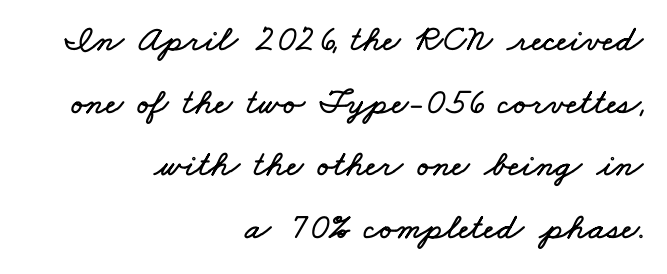
Q: Is the text underlined? A: No.
Q: How is the paragraph aligned? A: Right-aligned.
Q: Is the spacing between letters normal or unusually wide? A: Normal.
Q: Is the spacing between lines tight, normal or loose? A: Normal.
Q: Width (condensed, normal, or wide)? A: Wide.
Q: Stroke contrast? A: Low.
Q: x-height? A: Small.
Q: Monospaced? A: No.
